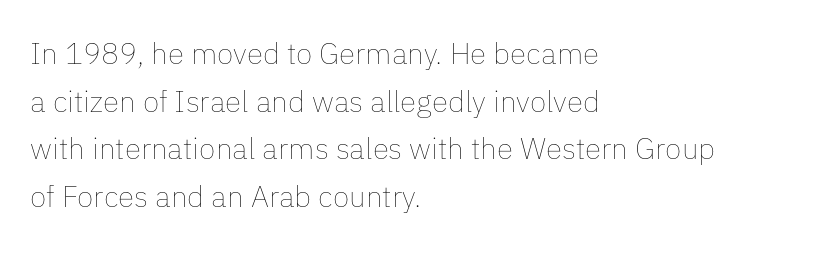
{"italic": "no", "bold": "no", "weight": "thin", "width": "normal", "stroke_contrast": "low", "x_height": "medium", "monospaced": "no", "underline": "no", "align": "left", "line_spacing": "normal", "line_spacing_ratio": 1.59, "letter_spacing": "normal", "letter_spacing_em": 0.0, "glyph_px": 30}
